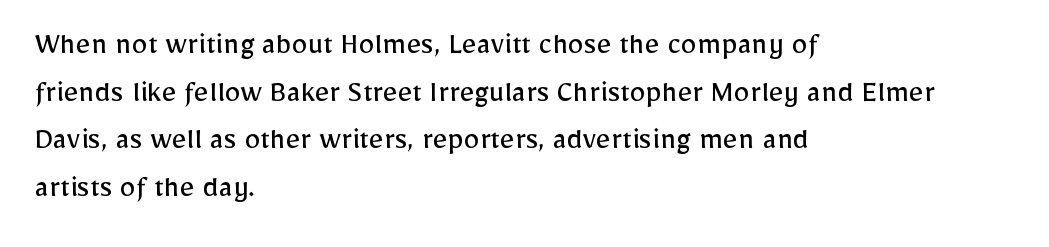
Font category for this specimen: sans-serif. Compared with a centered layout, this one pins lines to the left instead. On a weight scale, this lands at 450 or below. Descenders hang freely into open space.
